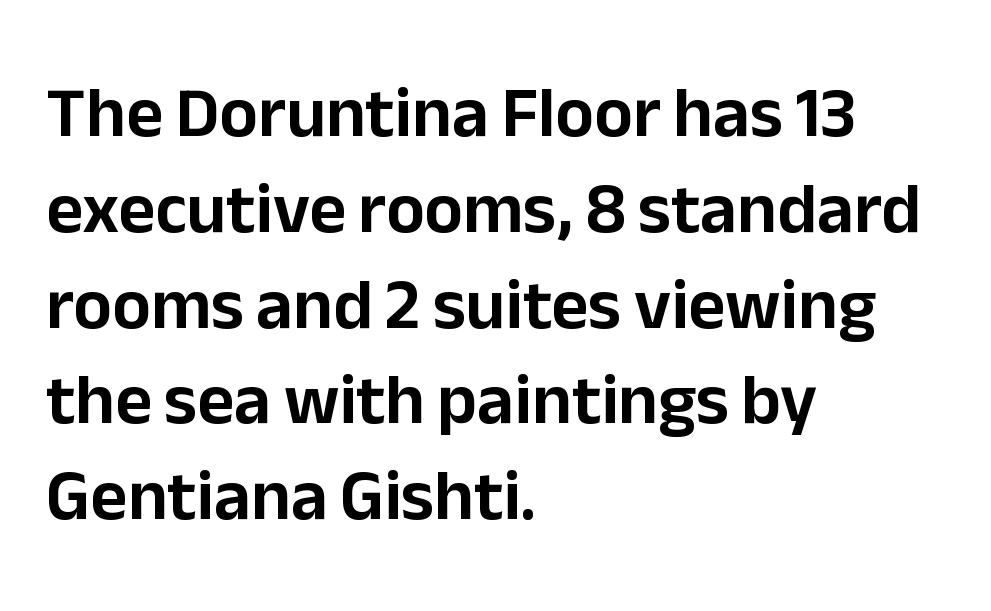
The image shows 72 px sans-serif type, upright; set left-aligned, normal line spacing (1.33x), normal letter spacing, not underlined; low stroke contrast and a medium x-height.
